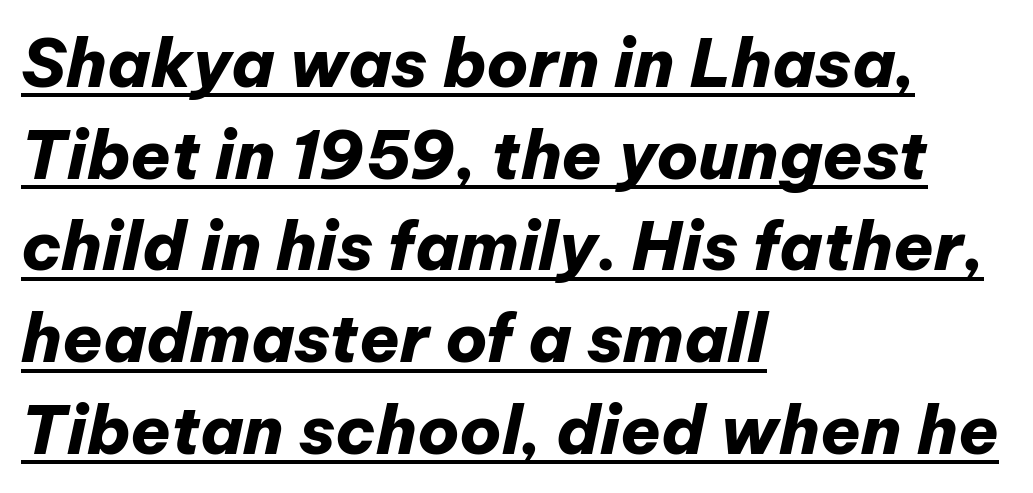
The image shows 66 px heavy type, italic (leaning right); set left-aligned, normal line spacing (1.39x), normal letter spacing, underlined; low stroke contrast and a medium x-height.
